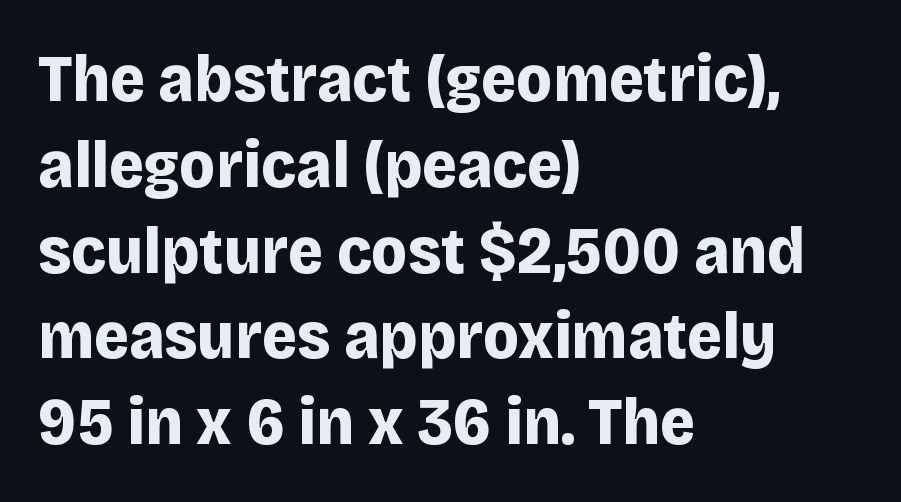
{"serif": "no", "italic": "no", "bold": "yes", "weight": "bold", "width": "normal", "stroke_contrast": "low", "x_height": "large", "monospaced": "no", "underline": "no", "align": "left", "line_spacing": "normal", "line_spacing_ratio": 1.28, "letter_spacing": "normal", "letter_spacing_em": 0.0, "glyph_px": 67}
